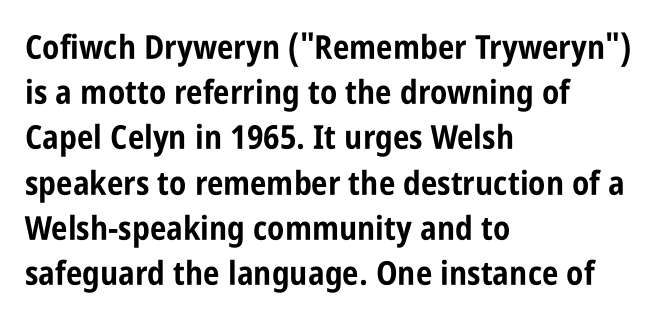
The image shows 33 px bold, condensed sans-serif type, upright; set left-aligned, normal line spacing (1.37x), normal letter spacing, not underlined; low stroke contrast and a large x-height.
